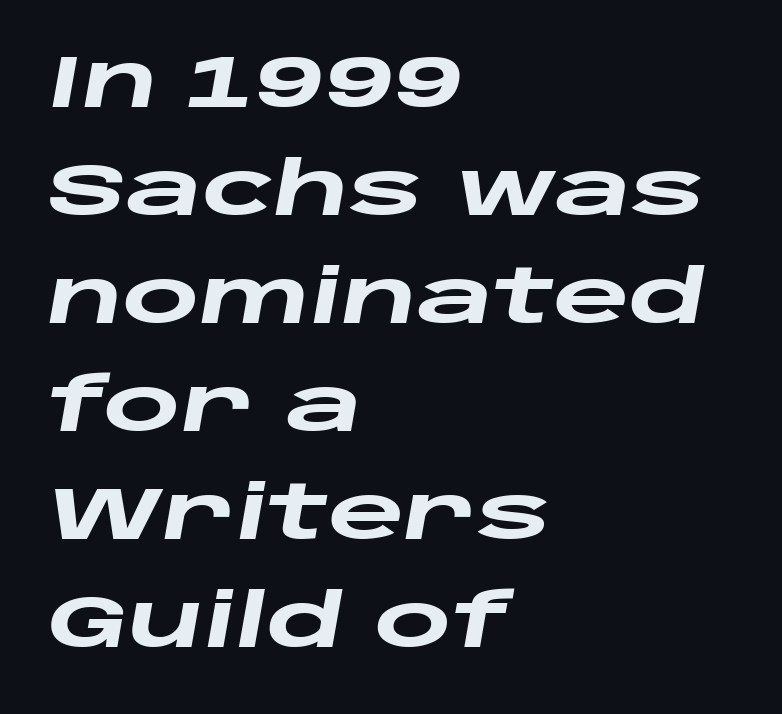
These lines carry a lot of weight — the face is fully bold. Regarding leading, the lines here are spaced in the standard way. Observe the lean: these are italic letterforms. This rendering uses left alignment, leaving the right contour irregular.
